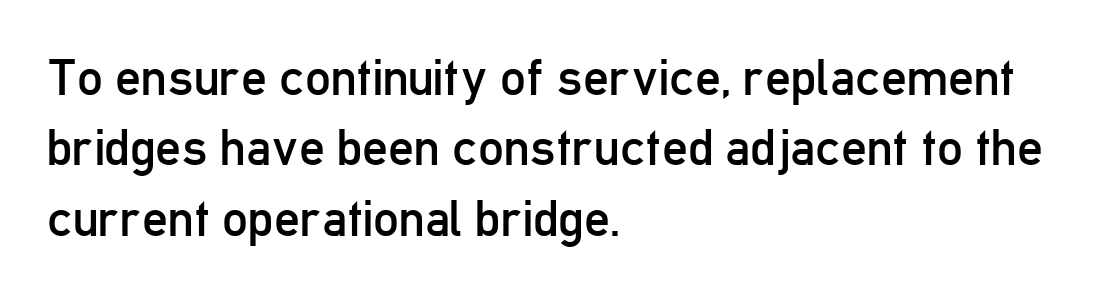
{"serif": "no", "italic": "no", "bold": "no", "weight": "regular", "width": "condensed", "stroke_contrast": "low", "x_height": "medium", "monospaced": "no", "underline": "no", "align": "left", "line_spacing": "normal", "line_spacing_ratio": 1.38, "letter_spacing": "normal", "letter_spacing_em": 0.0, "glyph_px": 51}
